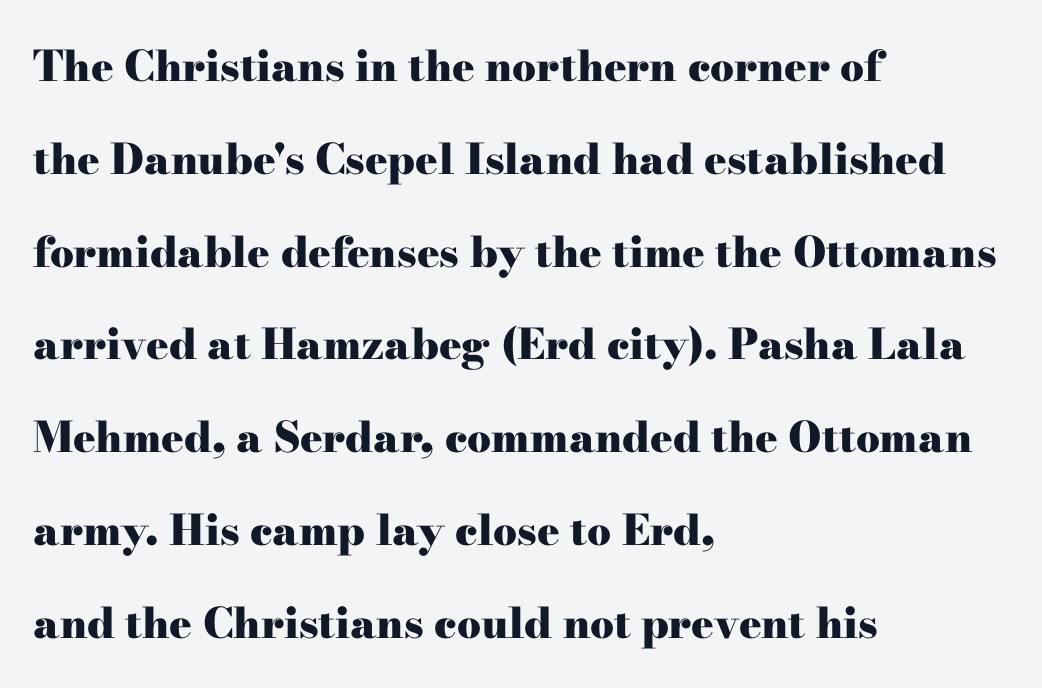
The image shows 42 px heavy, wide serif type, upright; set left-aligned, loose line spacing (2.21x), normal letter spacing, not underlined; high stroke contrast and a small x-height.
